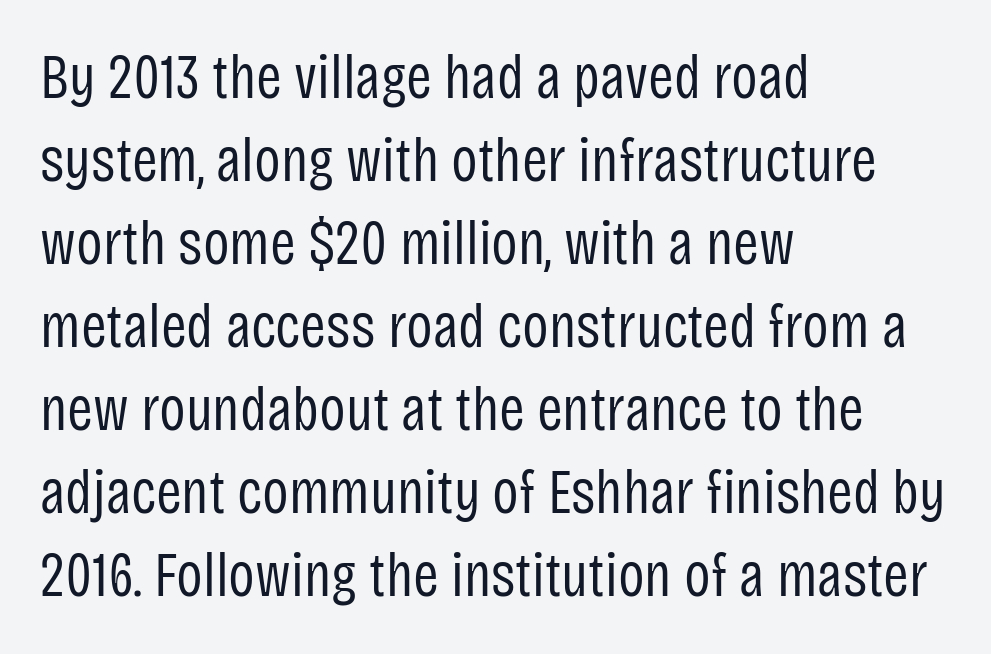
{"serif": "no", "italic": "no", "bold": "no", "weight": "regular", "width": "condensed", "stroke_contrast": "low", "x_height": "large", "monospaced": "no", "underline": "no", "align": "left", "line_spacing": "normal", "line_spacing_ratio": 1.34, "letter_spacing": "normal", "letter_spacing_em": 0.0, "glyph_px": 62}
